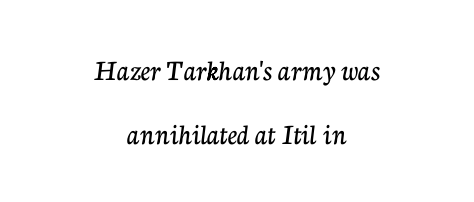
{"serif": "yes", "width": "normal", "stroke_contrast": "low", "x_height": "medium", "monospaced": "no", "underline": "no", "align": "center", "line_spacing": "loose", "line_spacing_ratio": 2.14, "letter_spacing": "normal", "letter_spacing_em": 0.0, "glyph_px": 30}
